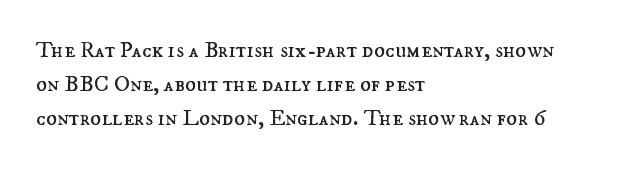
The image shows 23 px text type, upright; set left-aligned, normal line spacing (1.47x), normal letter spacing, not underlined.
